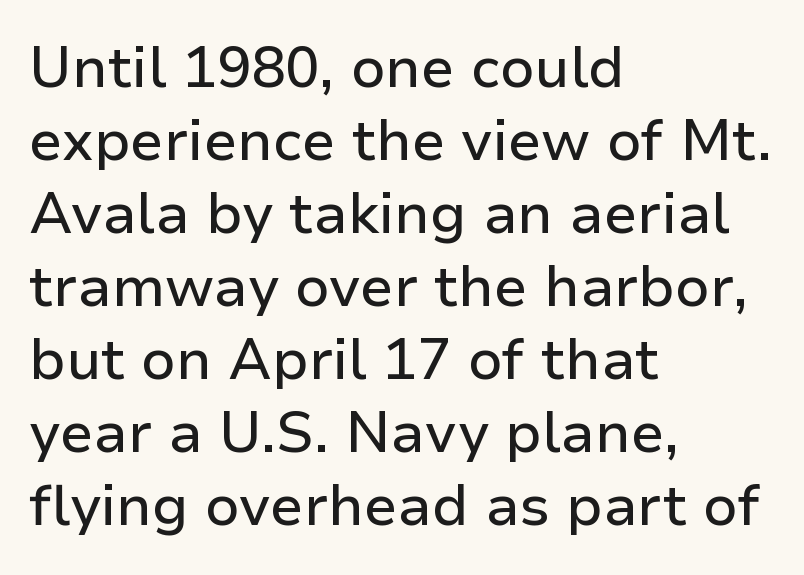
Spacing verdict: proportional, widths tailored to each character. Words appear dense and cohesive because spacing is normal. Nothing sits at the stroke ends, so this counts as sans-serif. The lines are quadded left. Just letters on the line, the space beneath them empty. How would I describe the line gaps? Plain and ordinary.
